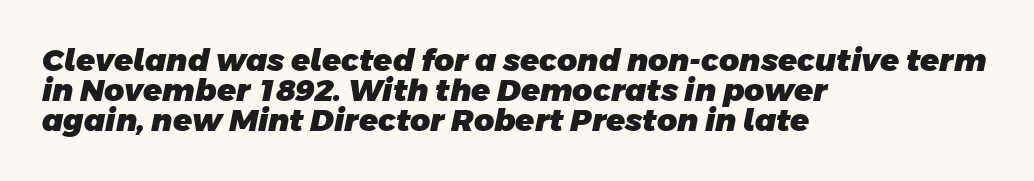
Q: Is the text bold? A: Yes.
Q: Is the typeface a serif or a sans-serif typeface? A: Sans-serif.
Q: Is the text underlined? A: No.
Q: How is the paragraph aligned? A: Left-aligned.
Q: Is the spacing between letters normal or unusually wide? A: Normal.
Q: Is the spacing between lines tight, normal or loose? A: Tight.
Q: Width (condensed, normal, or wide)? A: Normal.
Q: Stroke contrast? A: Low.
Q: x-height? A: Large.
Q: Monospaced? A: No.
